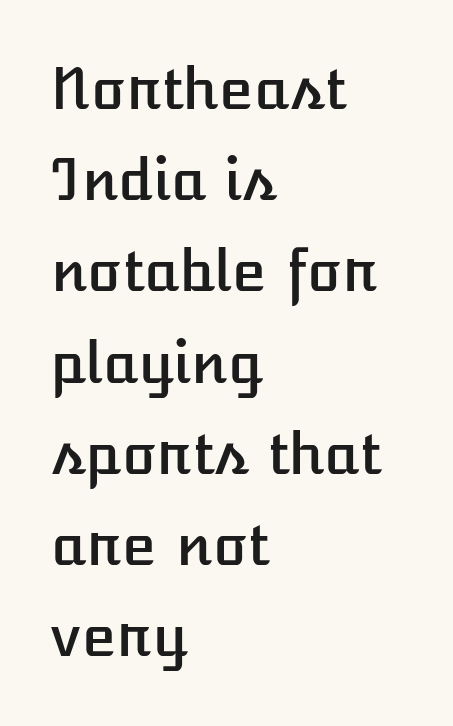
{"italic": "no", "width": "normal", "stroke_contrast": "low", "x_height": "medium", "monospaced": "no", "underline": "no", "align": "left", "line_spacing": "normal", "line_spacing_ratio": 1.6, "letter_spacing": "normal", "letter_spacing_em": 0.0, "glyph_px": 57}
